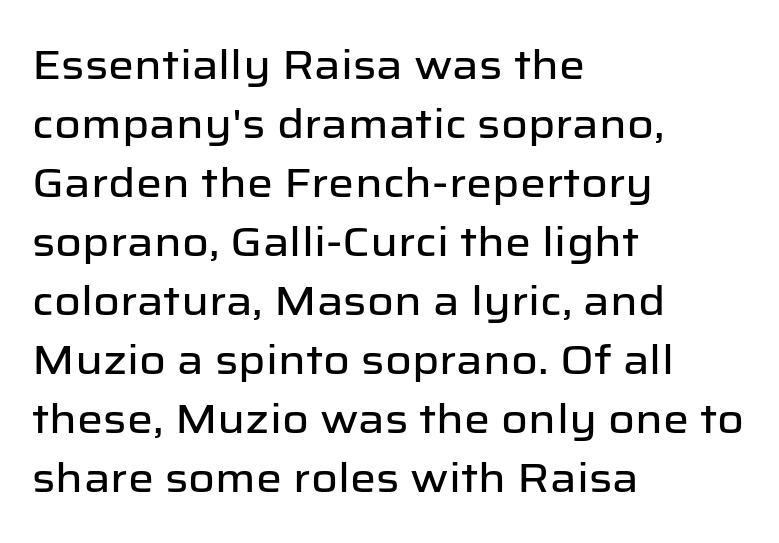
Looks like regular typesetting: each glyph gets only the width it needs. Leading: standard. This rendering leaves character spacing at its baseline value. Only glyphs here, with clear space below each row.
